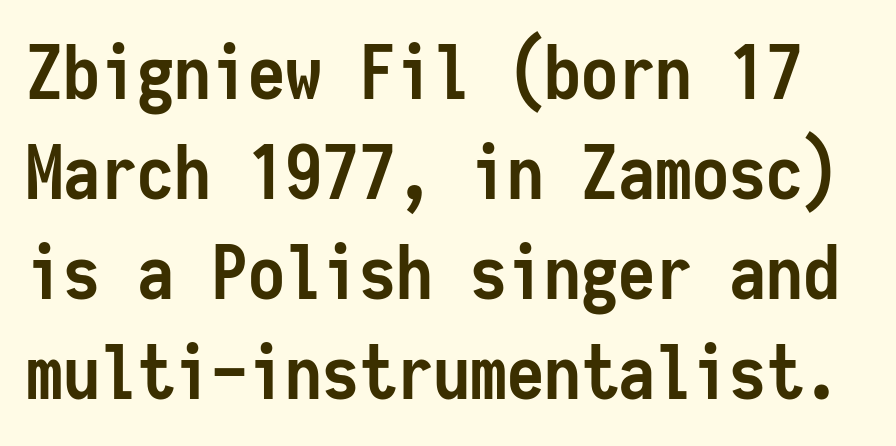
{"serif": "no", "italic": "no", "bold": "yes", "weight": "semibold", "width": "condensed", "stroke_contrast": "low", "x_height": "medium", "monospaced": "yes", "underline": "no", "line_spacing": "normal", "line_spacing_ratio": 1.35, "letter_spacing": "normal", "letter_spacing_em": 0.0, "glyph_px": 74}
